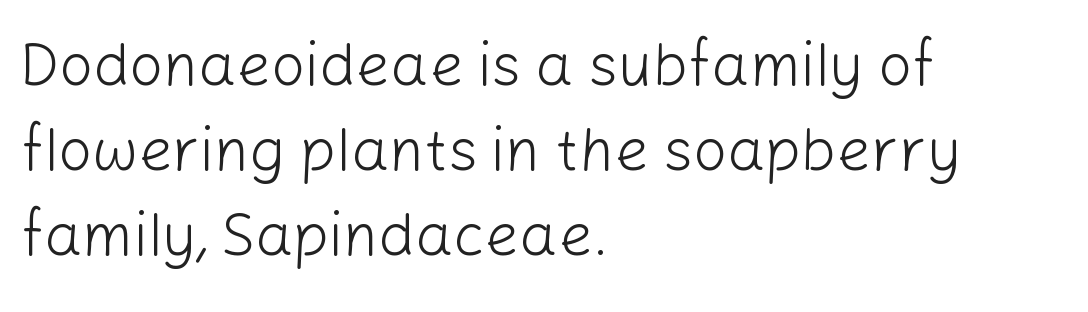
Q: Is the text bold? A: No.
Q: Is the text italic (slanted)? A: No, it is upright.
Q: Is the typeface a serif or a sans-serif typeface? A: Sans-serif.
Q: Is the text underlined? A: No.
Q: How is the paragraph aligned? A: Left-aligned.
Q: Is the spacing between letters normal or unusually wide? A: Normal.
Q: Is the spacing between lines tight, normal or loose? A: Normal.
Q: Width (condensed, normal, or wide)? A: Normal.
Q: Stroke contrast? A: Low.
Q: x-height? A: Medium.
Q: Monospaced? A: No.
